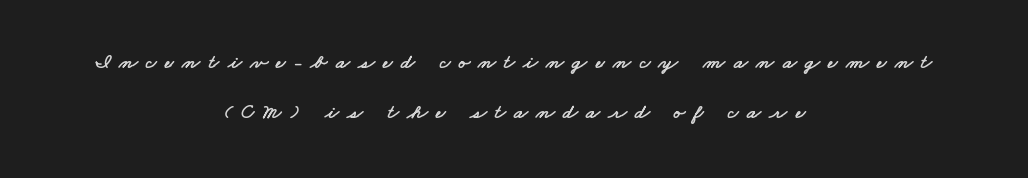
The image shows 21 px text type; set centered, loose line spacing (2.37x), unusually wide letter spacing (+0.39 em), not underlined.
